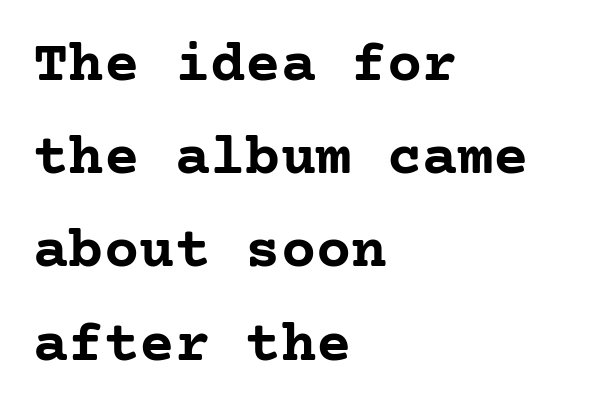
Q: Is the text bold? A: Yes.
Q: Is the text italic (slanted)? A: No, it is upright.
Q: Is the typeface a serif or a sans-serif typeface? A: Serif.
Q: Is the text underlined? A: No.
Q: How is the paragraph aligned? A: Left-aligned.
Q: Is the spacing between letters normal or unusually wide? A: Normal.
Q: Is the spacing between lines tight, normal or loose? A: Normal.
Q: Width (condensed, normal, or wide)? A: Normal.
Q: Stroke contrast? A: Low.
Q: x-height? A: Medium.
